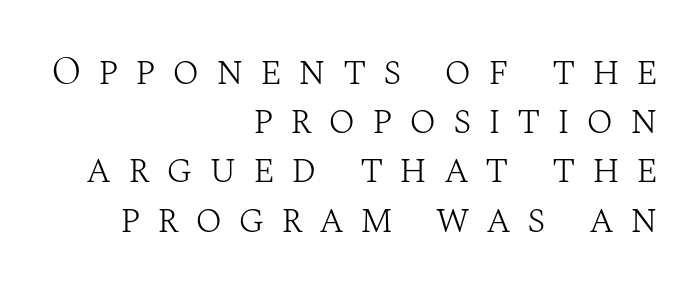
The image shows 40 px light serif type, upright; set right-aligned, line spacing 1.23x, unusually wide letter spacing (+0.41 em), not underlined; medium stroke contrast and a large x-height.
